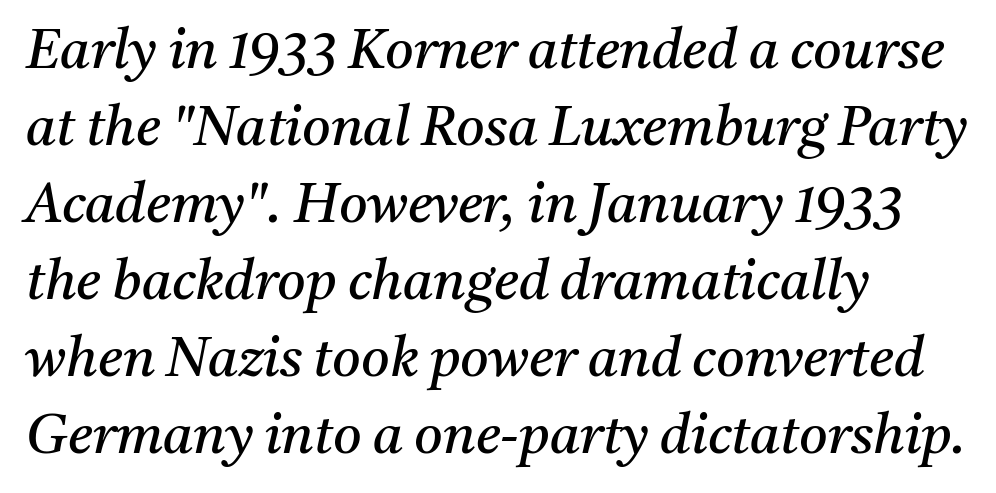
{"serif": "yes", "italic": "yes", "lean": "right", "slant_degrees": 11, "bold": "no", "weight": "regular", "width": "normal", "stroke_contrast": "medium", "x_height": "medium", "monospaced": "no", "underline": "no", "align": "left", "line_spacing": "normal", "line_spacing_ratio": 1.4, "letter_spacing": "normal", "letter_spacing_em": 0.0, "glyph_px": 55}
